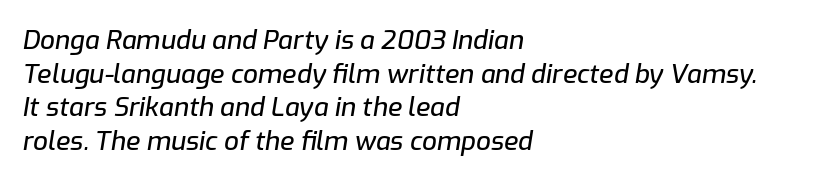
Q: Is the text italic (slanted)? A: Yes, it leans right by about 9 degrees.
Q: Is the text underlined? A: No.
Q: How is the paragraph aligned? A: Left-aligned.
Q: Is the spacing between letters normal or unusually wide? A: Normal.
Q: Is the spacing between lines tight, normal or loose? A: Normal.
